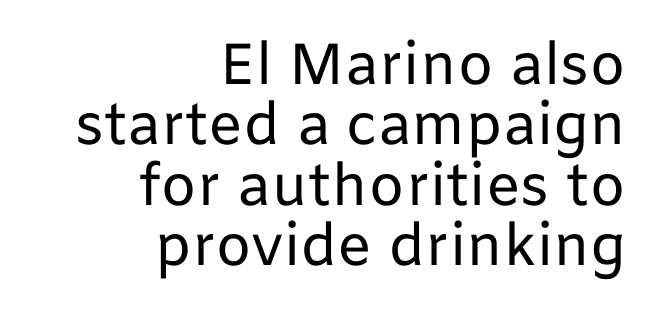
{"serif": "no", "italic": "no", "bold": "no", "weight": "regular", "width": "normal", "stroke_contrast": "low", "x_height": "medium", "monospaced": "no", "underline": "no", "align": "right", "line_spacing": "tight", "line_spacing_ratio": 1.04, "letter_spacing": "normal", "letter_spacing_em": 0.0, "glyph_px": 58}
